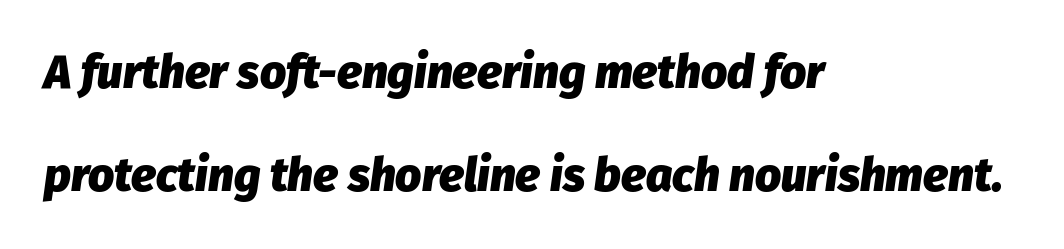
On the weight axis this lands at bold, roughly 700. Descenders are the only things crossing below the line. Line starts are locked; line ends wander. The rendering uses natural spacing where letterforms have individual widths.
